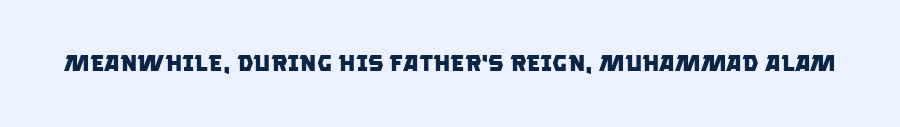
{"bold": "yes", "underline": "no", "letter_spacing": "normal", "letter_spacing_em": 0.0, "glyph_px": 23}
